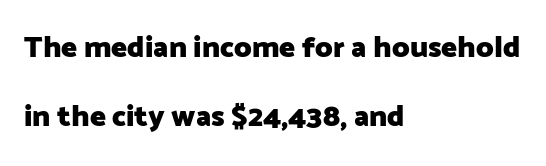
{"serif": "no", "italic": "no", "bold": "yes", "weight": "heavy", "width": "normal", "stroke_contrast": "low", "x_height": "medium", "monospaced": "no", "underline": "no", "align": "left", "line_spacing": "loose", "line_spacing_ratio": 2.31, "letter_spacing": "normal", "letter_spacing_em": 0.0, "glyph_px": 30}
